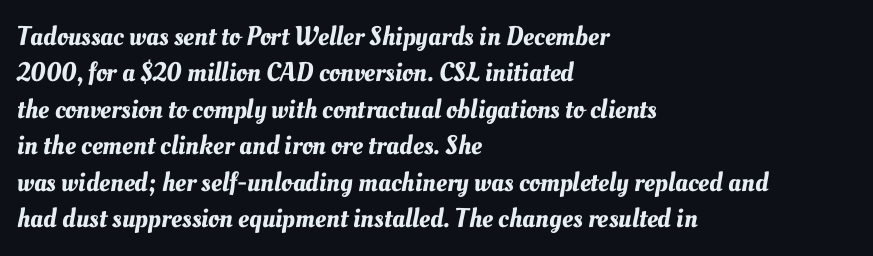
{"underline": "no", "align": "left", "line_spacing": "normal", "line_spacing_ratio": 1.35, "letter_spacing": "normal", "letter_spacing_em": 0.0, "glyph_px": 27}
